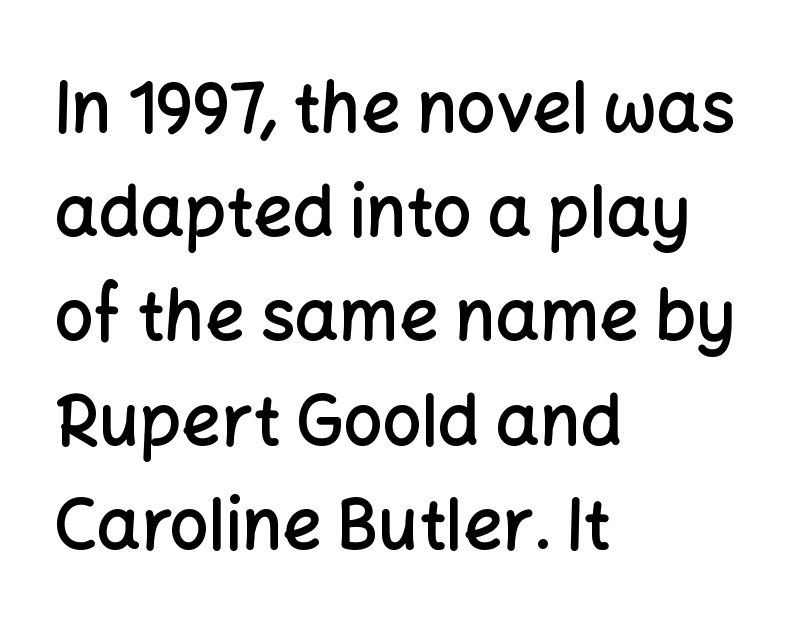
{"serif": "no", "italic": "no", "bold": "semi", "weight": "semibold", "width": "normal", "stroke_contrast": "low", "x_height": "medium", "monospaced": "no", "underline": "no", "align": "left", "line_spacing": "normal", "line_spacing_ratio": 1.51, "letter_spacing": "normal", "letter_spacing_em": 0.0, "glyph_px": 69}
